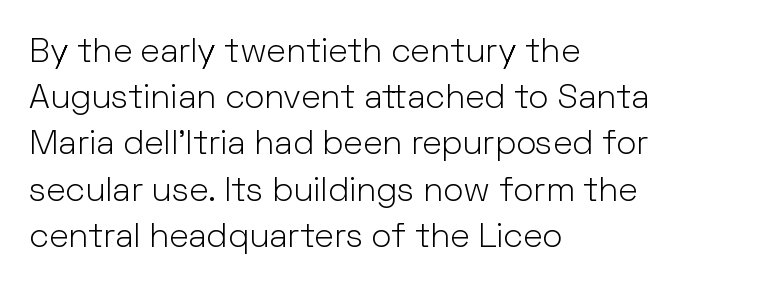
{"serif": "no", "italic": "no", "bold": "no", "weight": "light", "width": "normal", "stroke_contrast": "low", "x_height": "medium", "monospaced": "no", "underline": "no", "align": "left", "line_spacing": "normal", "line_spacing_ratio": 1.36, "letter_spacing": "normal", "letter_spacing_em": 0.0, "glyph_px": 34}
